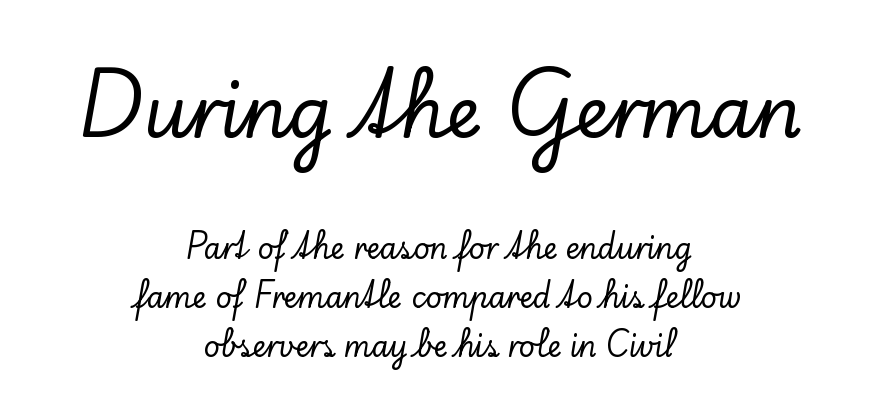
The image shows 71 px serif type; set centered, line spacing 1.75x, normal letter spacing, not underlined; the first (top) block is 2.54x larger; low stroke contrast and a small x-height.
